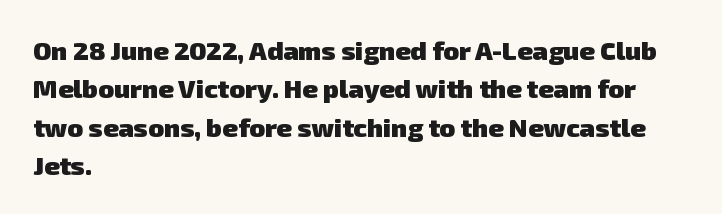
Q: Is the text bold? A: Yes.
Q: Is the text underlined? A: No.
Q: How is the paragraph aligned? A: Left-aligned.
Q: Is the spacing between letters normal or unusually wide? A: Normal.
Q: Is the spacing between lines tight, normal or loose? A: Normal.
